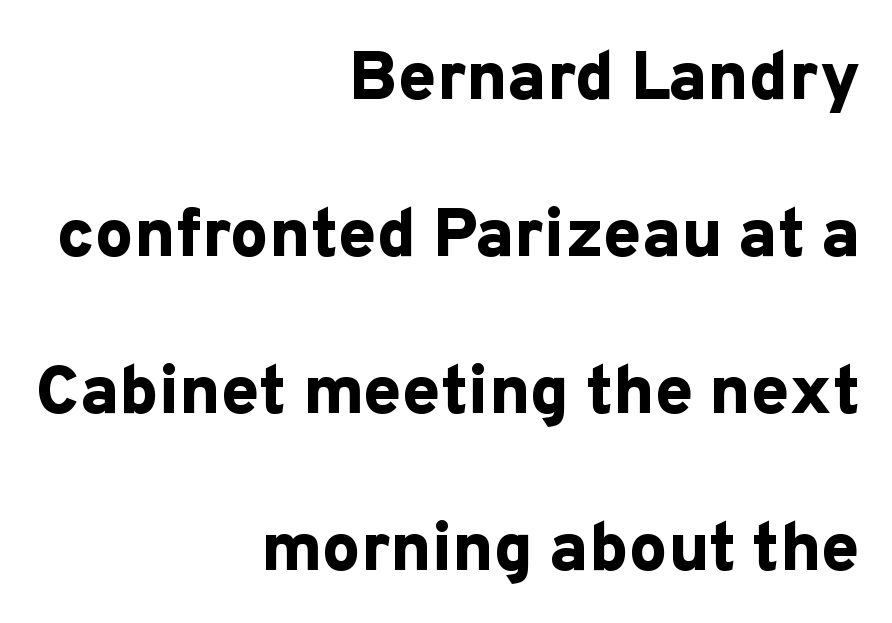
{"serif": "no", "italic": "no", "bold": "yes", "weight": "bold", "width": "normal", "stroke_contrast": "low", "x_height": "medium", "monospaced": "no", "underline": "no", "align": "right", "line_spacing": "loose", "line_spacing_ratio": 2.31, "letter_spacing": "normal", "letter_spacing_em": 0.0, "glyph_px": 68}
